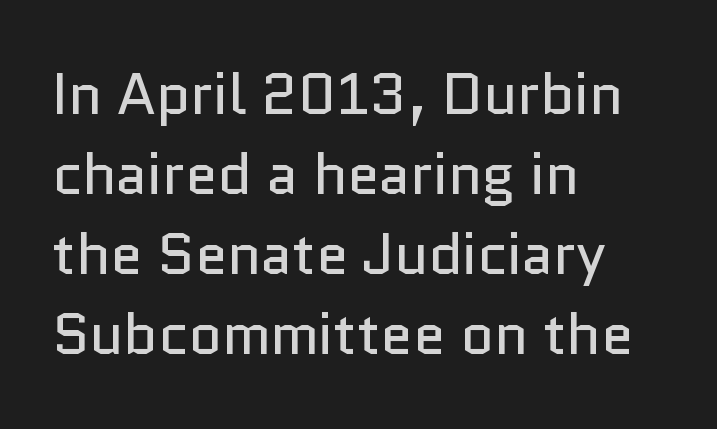
The letters advance in unequal steps, a hallmark of proportional type. The strip under each line holds only bare page. The designer left line spacing at the default. Spacing between characters is what you'd get straight out of the box. Every stem runs plumb, perpendicular to the baseline. The paragraph shown leans on its left margin.
